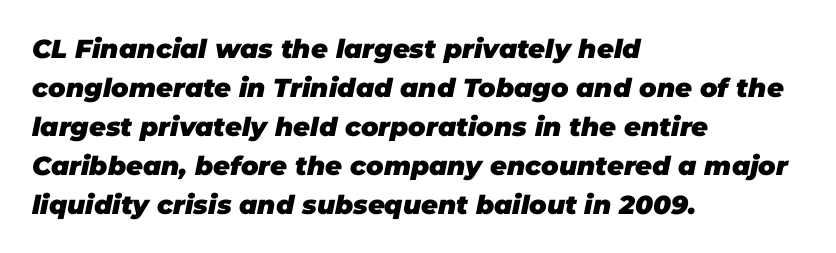
The image shows 26 px bold type, italic (leaning right); set left-aligned, normal line spacing (1.5x), normal letter spacing, not underlined.
